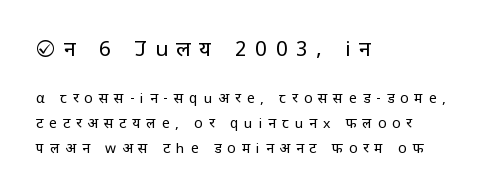
The image shows 21 px text type, upright; set left-aligned, line spacing 1.78x, unusually wide letter spacing (+0.42 em), not underlined; the first (top) block is 1.5x larger.
